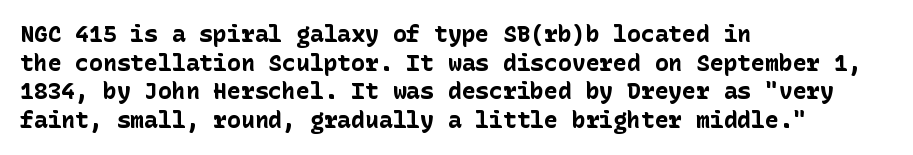
Q: Is the text bold? A: Yes.
Q: Is the text italic (slanted)? A: No, it is upright.
Q: Is the text underlined? A: No.
Q: How is the paragraph aligned? A: Left-aligned.
Q: Is the spacing between letters normal or unusually wide? A: Normal.
Q: Is the spacing between lines tight, normal or loose? A: Normal.
